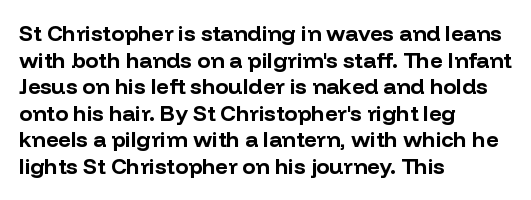
{"italic": "no", "bold": "yes", "underline": "no", "align": "left", "line_spacing_ratio": 1.21, "letter_spacing": "normal", "letter_spacing_em": 0.0, "glyph_px": 22}
